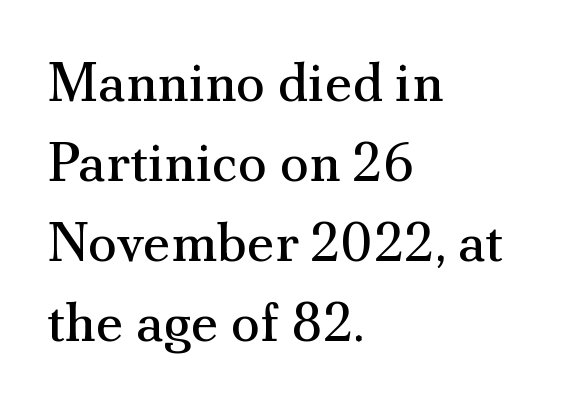
The image shows 54 px regular-weight serif type, upright; set left-aligned, normal line spacing (1.48x), normal letter spacing, not underlined; medium stroke contrast and a small x-height.
